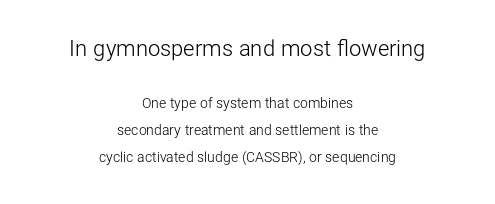
Q: Is the text bold? A: No.
Q: Is the text italic (slanted)? A: No, it is upright.
Q: Is the text underlined? A: No.
Q: How is the paragraph aligned? A: Centered.
Q: Is the spacing between letters normal or unusually wide? A: Normal.
Q: Is the spacing between lines tight, normal or loose? A: Loose.
Q: Which block of text is set in a larger size, the first (top) or the second (bottom)? A: The first (top) one.
